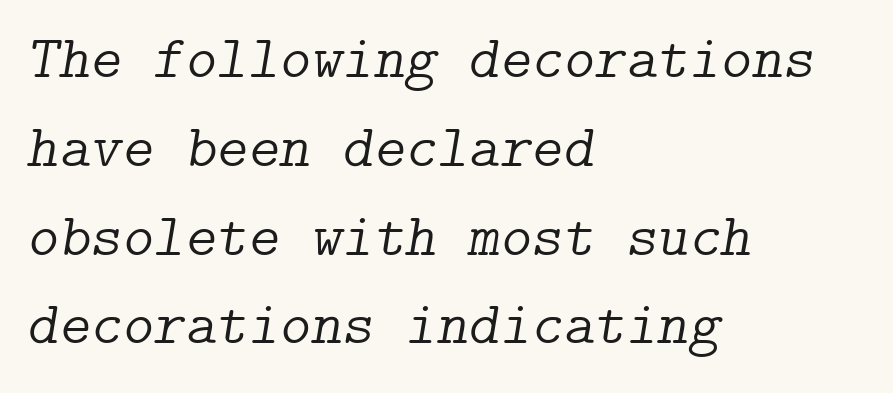
Note: serifs present on the glyphs. If you measured baseline to baseline, you'd find a middling distance. Type without underlining. Nothing unusual about the tracking: characters are spaced as the font intends. The ragged edge is on the right, which tells us the setting is flush left. Italic? Definitely — the glyphs are oblique.
